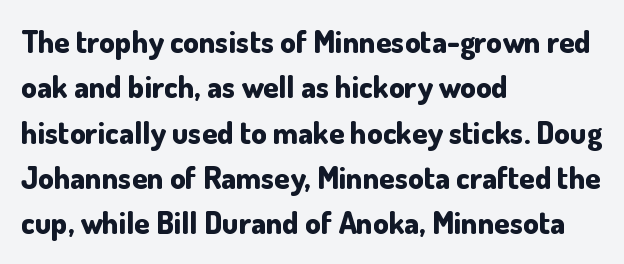
Style check: upright. Successive baselines arrive at the customary interval. Notice how thick the strokes are: this is what a full bold looks like. The letters carry no serifs — their stems end cleanly without finishing strokes. Here the glyphs are tracked normally, forming tight word shapes.
